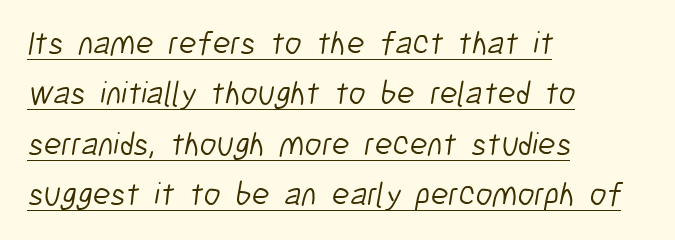
The image shows 33 px light, condensed sans-serif type; set left-aligned, normal line spacing (1.53x), normal letter spacing, underlined; low stroke contrast and a medium x-height.
